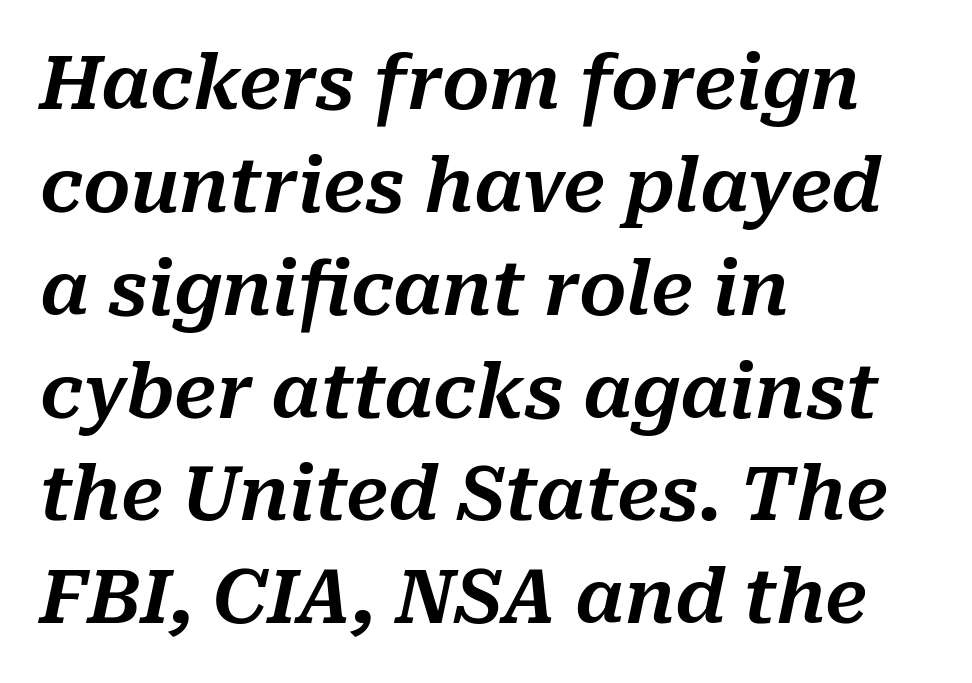
The line-height multiplier appears to be the usual default. Any mark beneath the type? The region is blank. Does the lettering tilt? It does — this is italic. Standard letterfit; no display-style spreading of the glyphs. The compositor pushed each line to the left boundary. Is this a fixed-width face? No — the glyphs have proportional, varying widths.
